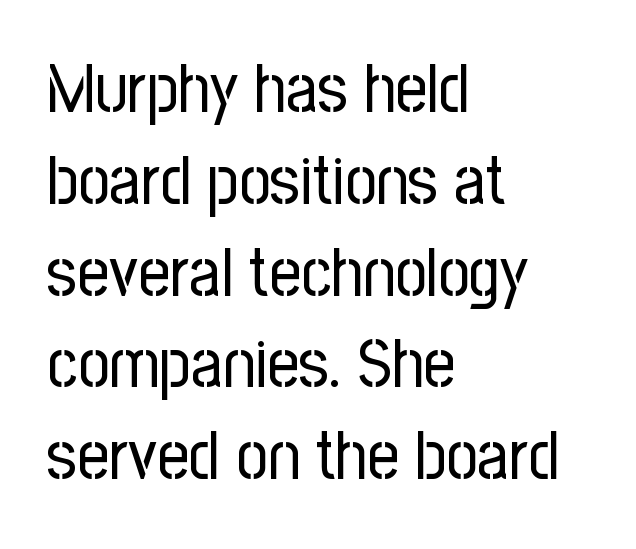
Ordinary non-slanted type is in use. Visually the block forms a straight wall on the left and a jagged coastline on the right. Type style note: lacks serifs. What stands out about the letter spacing? Nothing — it is the standard amount. Nothing heavy about these letters — not bold at all. Do the characters align in a grid? No, the font is proportional.
